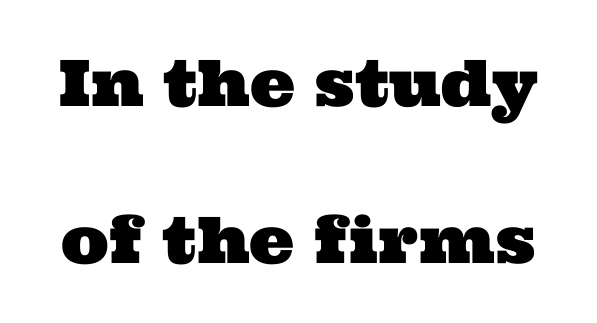
Q: Is the typeface a serif or a sans-serif typeface? A: Serif.
Q: Is the text underlined? A: No.
Q: Is the spacing between letters normal or unusually wide? A: Normal.
Q: Is the spacing between lines tight, normal or loose? A: Loose.
Q: Width (condensed, normal, or wide)? A: Wide.
Q: Stroke contrast? A: Medium.
Q: x-height? A: Medium.
Q: Monospaced? A: No.
